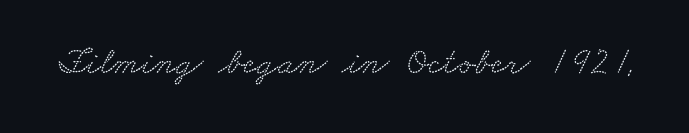
The image shows 38 px wide serif type; set normal letter spacing, not underlined; low stroke contrast and a small x-height.
